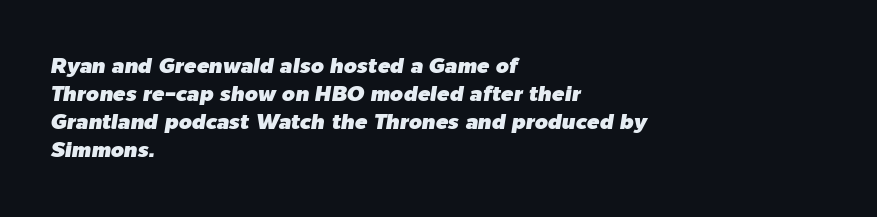
Line spacing here is normal. One-word summary of the alignment: left. The passage shown leans; its letterforms are oblique. Here the glyphs are tracked normally, forming tight word shapes. Just letters on the line, the space beneath them empty.
